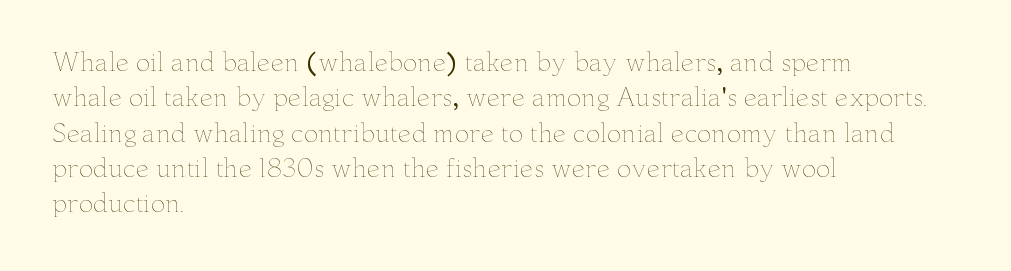
Q: Is the text bold? A: No.
Q: Is the text italic (slanted)? A: No, it is upright.
Q: Is the text underlined? A: No.
Q: How is the paragraph aligned? A: Left-aligned.
Q: Is the spacing between letters normal or unusually wide? A: Normal.
Q: Is the spacing between lines tight, normal or loose? A: Normal.
